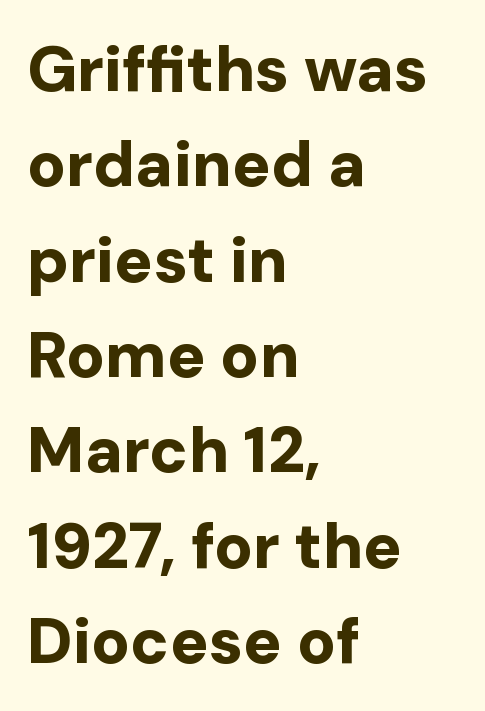
The image shows 64 px bold sans-serif type, upright; set left-aligned, normal line spacing (1.49x), normal letter spacing, not underlined; low stroke contrast and a medium x-height.
